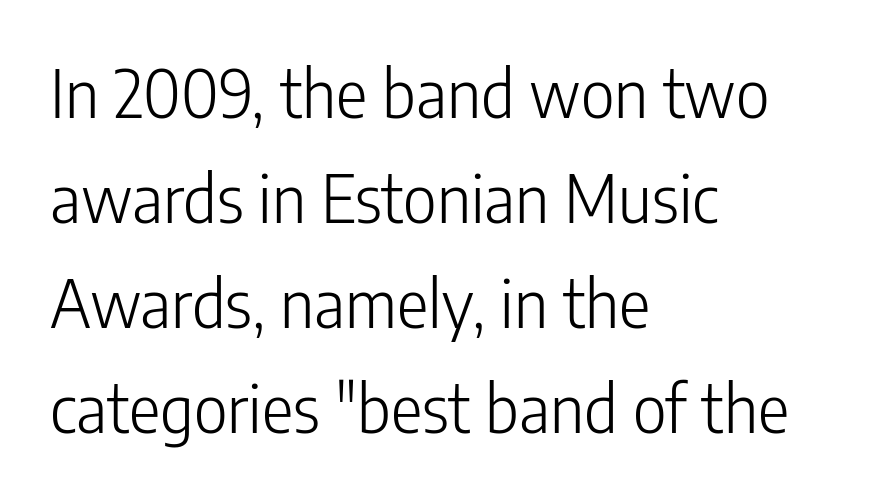
{"serif": "no", "italic": "no", "bold": "no", "weight": "light", "width": "condensed", "stroke_contrast": "low", "x_height": "medium", "monospaced": "no", "underline": "no", "align": "left", "line_spacing": "normal", "line_spacing_ratio": 1.59, "letter_spacing": "normal", "letter_spacing_em": 0.0, "glyph_px": 66}
